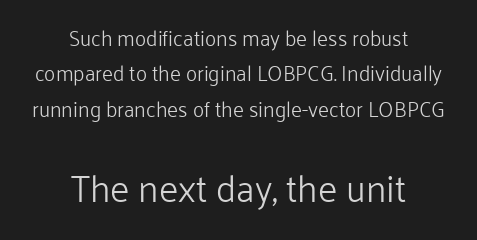
The image shows 37 px light sans-serif type, upright; set centered, normal line spacing (1.68x), normal letter spacing, not underlined; the second (bottom) block is 1.76x larger; low stroke contrast and a medium x-height.
